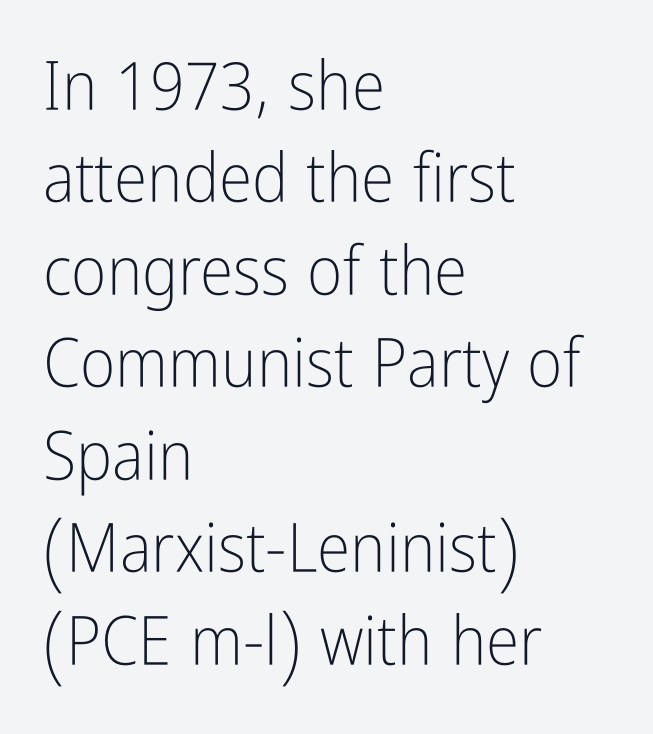
Q: Is the text bold? A: No.
Q: Is the text italic (slanted)? A: No, it is upright.
Q: Is the typeface a serif or a sans-serif typeface? A: Sans-serif.
Q: Is the text underlined? A: No.
Q: How is the paragraph aligned? A: Left-aligned.
Q: Is the spacing between letters normal or unusually wide? A: Normal.
Q: Is the spacing between lines tight, normal or loose? A: Normal.
Q: Width (condensed, normal, or wide)? A: Condensed.
Q: Stroke contrast? A: Low.
Q: x-height? A: Medium.
Q: Monospaced? A: No.
